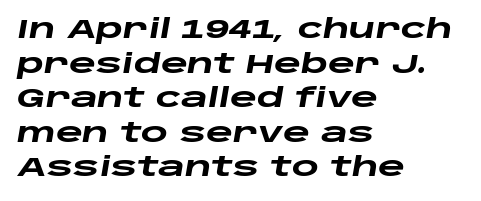
Q: Is the text bold? A: Yes.
Q: Is the text italic (slanted)? A: Yes, it leans right by about 10 degrees.
Q: Is the text underlined? A: No.
Q: How is the paragraph aligned? A: Left-aligned.
Q: Is the spacing between letters normal or unusually wide? A: Normal.
Q: Is the spacing between lines tight, normal or loose? A: Normal.
